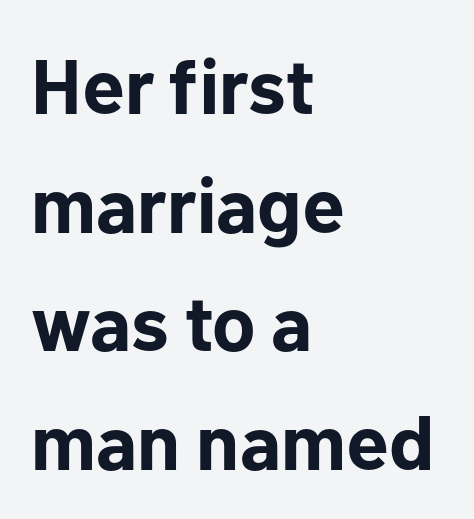
The face used here is proportionally spaced, like ordinary book or web type. The rag falls on the right side of this text block. Every stem runs plumb, perpendicular to the baseline. Beneath every word, the page is bare. Strokes here are thick enough to call this a true bold.
